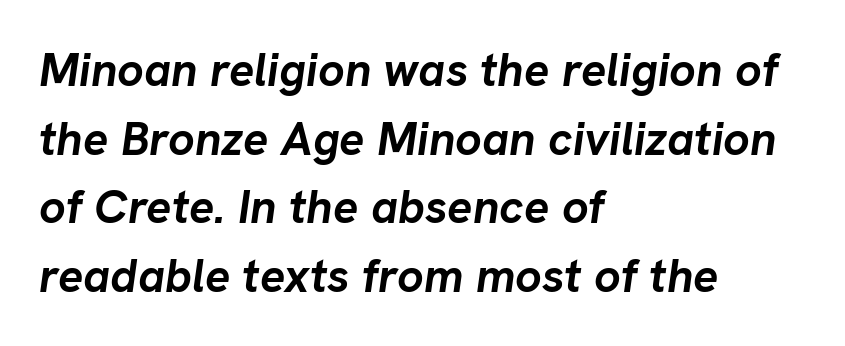
{"italic": "yes", "lean": "right", "slant_degrees": 8, "bold": "yes", "weight": "semibold", "width": "normal", "stroke_contrast": "low", "x_height": "medium", "monospaced": "no", "underline": "no", "align": "left", "line_spacing": "normal", "line_spacing_ratio": 1.46, "letter_spacing": "normal", "letter_spacing_em": 0.0, "glyph_px": 47}
